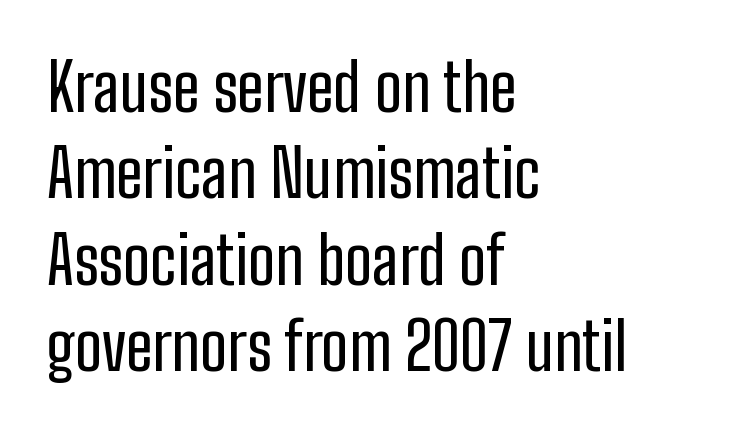
Q: Is the text italic (slanted)? A: No, it is upright.
Q: Is the typeface a serif or a sans-serif typeface? A: Sans-serif.
Q: Is the text underlined? A: No.
Q: How is the paragraph aligned? A: Left-aligned.
Q: Is the spacing between letters normal or unusually wide? A: Normal.
Q: Is the spacing between lines tight, normal or loose? A: Normal.
Q: Width (condensed, normal, or wide)? A: Condensed.
Q: Stroke contrast? A: Low.
Q: x-height? A: Medium.
Q: Monospaced? A: No.
